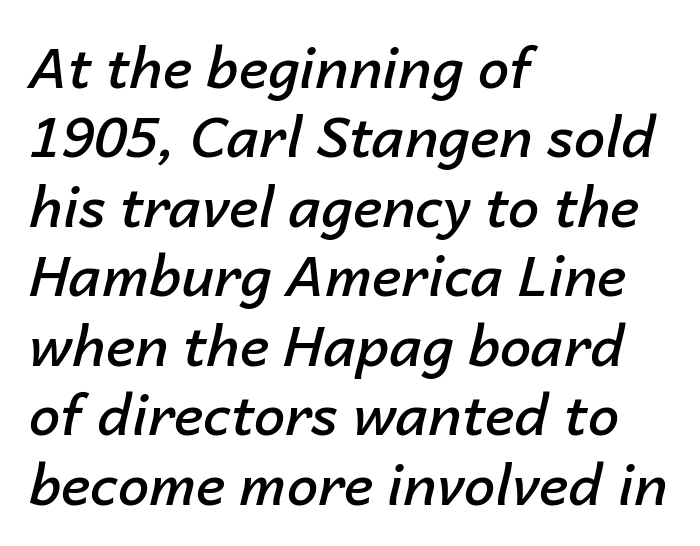
Yep, that's italic — everything's leaning. No extra tracking has been applied to these lines. Rule under the text: the space is simply empty. If you drew a ruler down the left edge, every line would touch it. Moderately thickened strokes mark this as semibold type.
